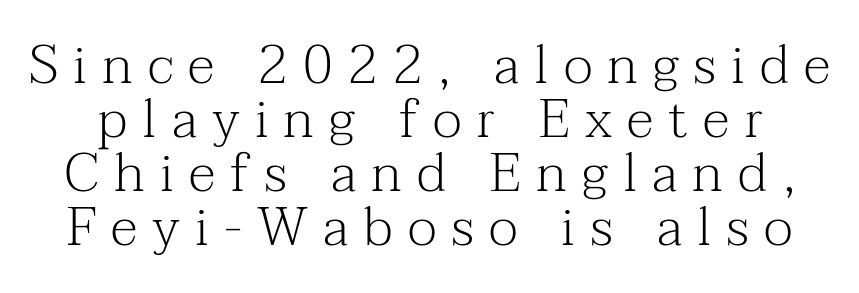
Q: Is the text bold? A: No.
Q: Is the text italic (slanted)? A: No, it is upright.
Q: Is the typeface a serif or a sans-serif typeface? A: Serif.
Q: Is the text underlined? A: No.
Q: Is the spacing between letters normal or unusually wide? A: Unusually wide.
Q: Is the spacing between lines tight, normal or loose? A: Tight.
Q: Width (condensed, normal, or wide)? A: Normal.
Q: Stroke contrast? A: Medium.
Q: x-height? A: Medium.
Q: Monospaced? A: No.
